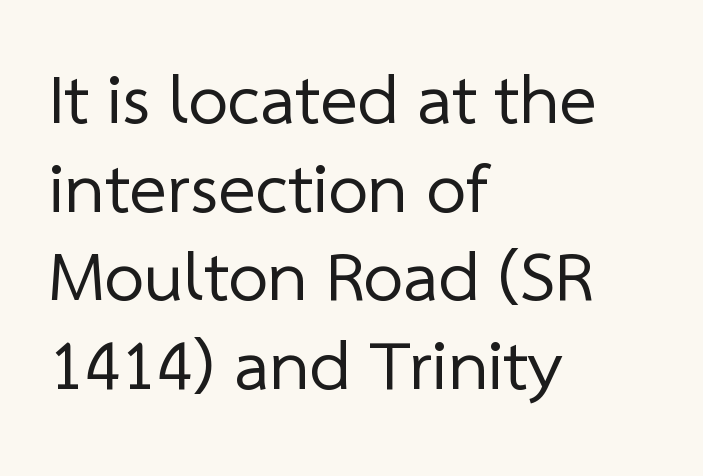
Q: Is the text bold? A: No.
Q: Is the typeface a serif or a sans-serif typeface? A: Sans-serif.
Q: Is the text underlined? A: No.
Q: How is the paragraph aligned? A: Left-aligned.
Q: Is the spacing between letters normal or unusually wide? A: Normal.
Q: Is the spacing between lines tight, normal or loose? A: Normal.
Q: Width (condensed, normal, or wide)? A: Normal.
Q: Stroke contrast? A: Low.
Q: x-height? A: Medium.
Q: Monospaced? A: No.
